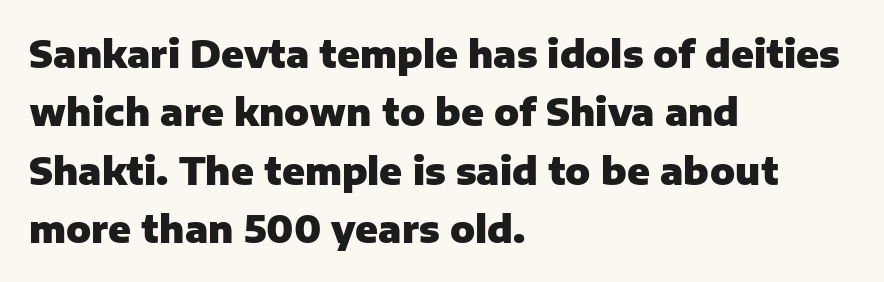
The image shows 37 px heavy sans-serif type, upright; set left-aligned, normal line spacing (1.58x), normal letter spacing, not underlined; low stroke contrast and a medium x-height.
